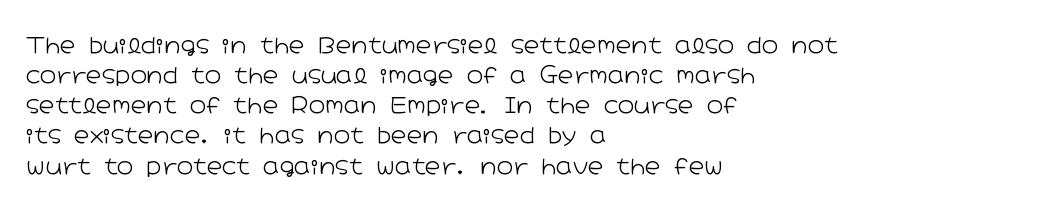
The image shows 22 px text type, upright; set left-aligned, normal line spacing (1.37x), normal letter spacing, not underlined.
